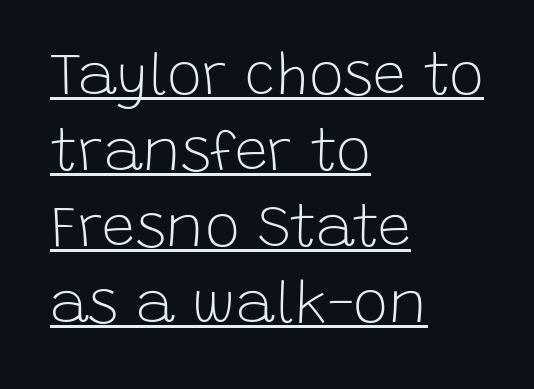
Horizontal alignment here is leftward, the default for most running prose. Proportional: the letters do not fall into vertical columns. A baseline rule has been typeset under these characters. In terms of posture, this sample is upright. The vertical gap from one line to the next is medium.
